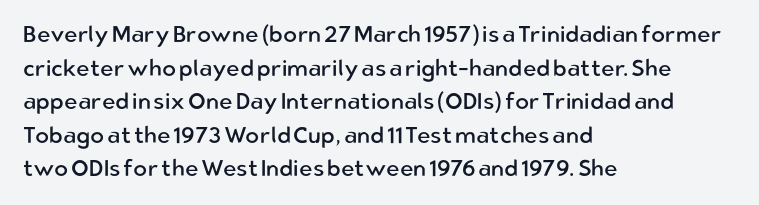
Q: Is the text bold? A: No.
Q: Is the text italic (slanted)? A: No, it is upright.
Q: Is the text underlined? A: No.
Q: How is the paragraph aligned? A: Left-aligned.
Q: Is the spacing between letters normal or unusually wide? A: Normal.
Q: Is the spacing between lines tight, normal or loose? A: Normal.
